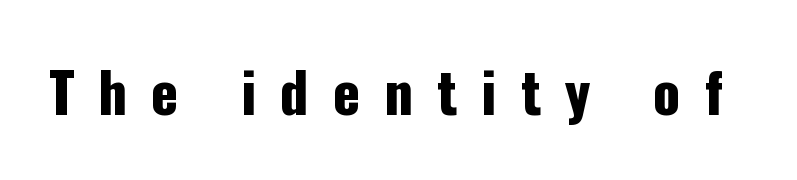
The image shows 55 px condensed sans-serif type, upright; set unusually wide letter spacing (+0.44 em), not underlined; low stroke contrast and a medium x-height.
